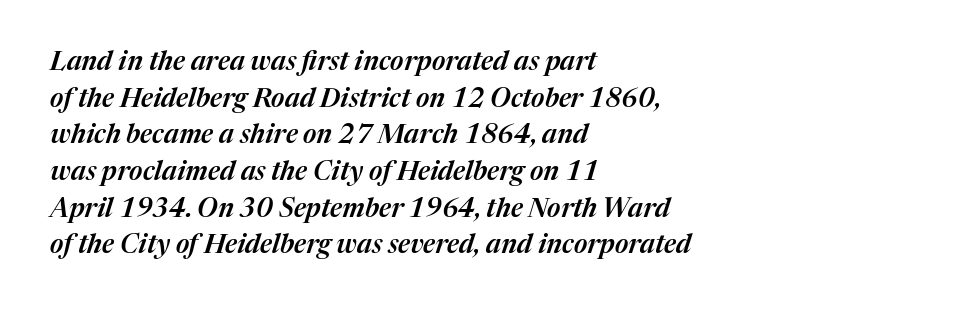
The image shows 26 px text type, italic (leaning right); set left-aligned, normal line spacing (1.41x), normal letter spacing, not underlined.
